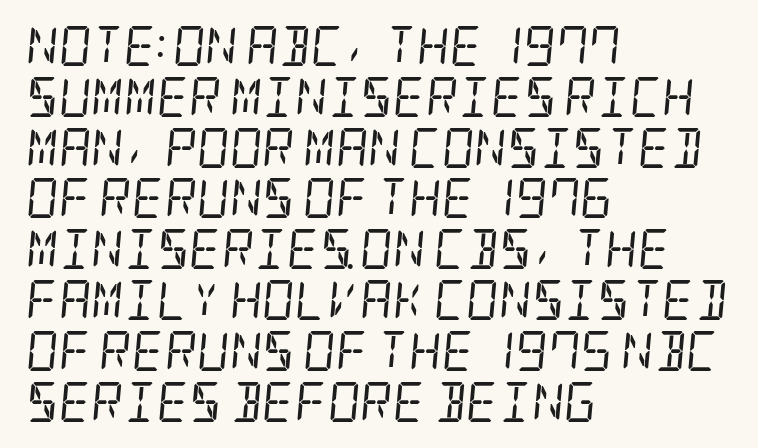
Q: Is the text bold? A: No.
Q: Is the text italic (slanted)? A: Yes, it leans right by about 5 degrees.
Q: Is the typeface a serif or a sans-serif typeface? A: Serif.
Q: Is the text underlined? A: No.
Q: How is the paragraph aligned? A: Left-aligned.
Q: Is the spacing between letters normal or unusually wide? A: Normal.
Q: Is the spacing between lines tight, normal or loose? A: Normal.
Q: Width (condensed, normal, or wide)? A: Condensed.
Q: Stroke contrast? A: Low.
Q: x-height? A: Large.
